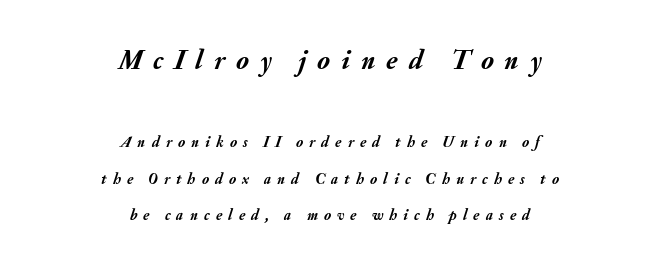
{"italic": "yes", "lean": "right", "slant_degrees": 20, "bold": "yes", "underline": "no", "align": "center", "line_spacing": "loose", "line_spacing_ratio": 2.43, "letter_spacing": "wide", "letter_spacing_em": 0.41, "larger_block": "first", "size_ratio": 1.8, "glyph_px": 27}
